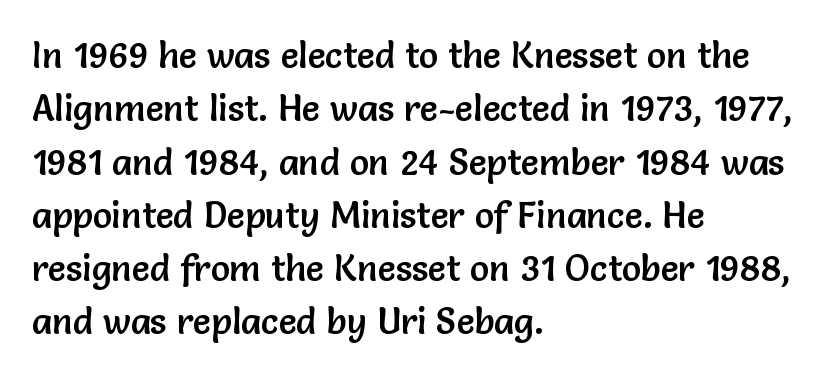
Check the space under the baseline: it is left empty. This sample uses an upright cut, with every glyph sitting square on the baseline. Interline gaps are of average width in this sample. Caption: standard tracking, unaltered. The rendering shows plain stroke endings on the letterforms — a sans-serif design.
